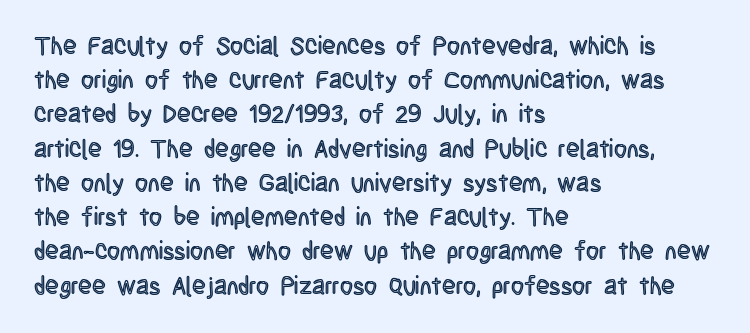
The image shows 25 px text type, upright; set left-aligned, normal line spacing (1.37x), normal letter spacing, not underlined.
